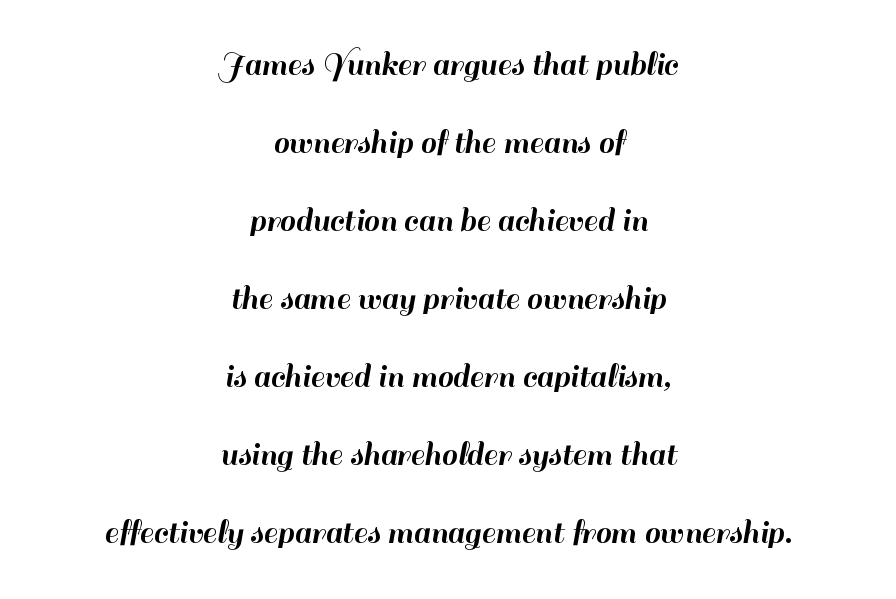
In CSS terms this would be text-align: center. Does extra space separate the letters? No, they use regular spacing. Unmarked baselines from the first word to the last. You could fit nearly another row in the gap between these rows.
